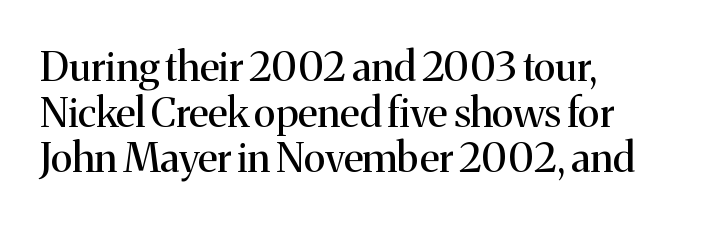
Stroke thickness stays within the range of a standard reading face or lighter. The tracking reads as untouched default to a designer's eye. Visually the block forms a straight wall on the left and a jagged coastline on the right. The letters advance in unequal steps, a hallmark of proportional type. Letters rest on an invisible, unmarked baseline. Notice how descenders almost collide with the ascenders below — that's tight leading.
